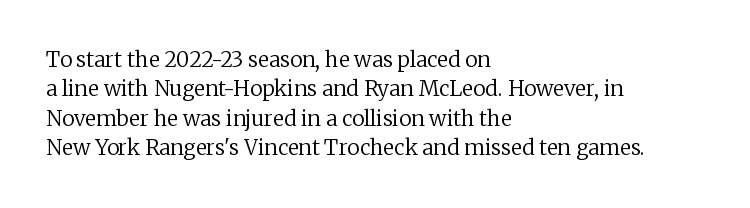
{"italic": "no", "bold": "no", "underline": "no", "align": "left", "line_spacing": "normal", "line_spacing_ratio": 1.4, "letter_spacing": "normal", "letter_spacing_em": 0.0, "glyph_px": 21}
